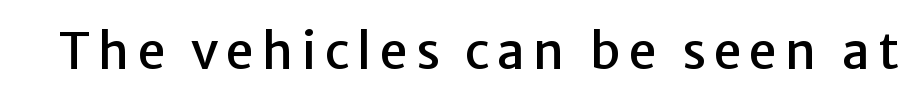
You could not count columns in this text — the font is proportionally spaced. Underline: absent. The lettering holds an erect, upright posture throughout. The type family on display is of the sans-serif kind.
